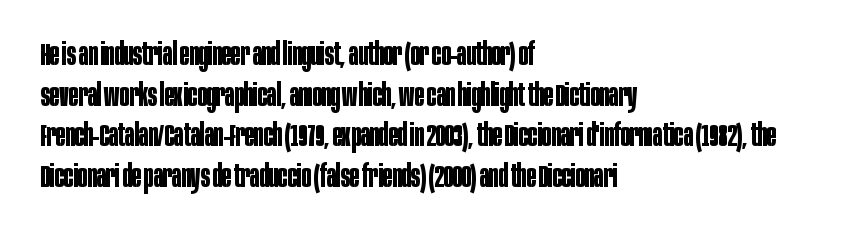
{"serif": "no", "italic": "no", "bold": "yes", "weight": "bold", "width": "condensed", "stroke_contrast": "low", "x_height": "large", "monospaced": "no", "underline": "no", "align": "left", "line_spacing": "normal", "line_spacing_ratio": 1.31, "letter_spacing": "normal", "letter_spacing_em": 0.0, "glyph_px": 31}
